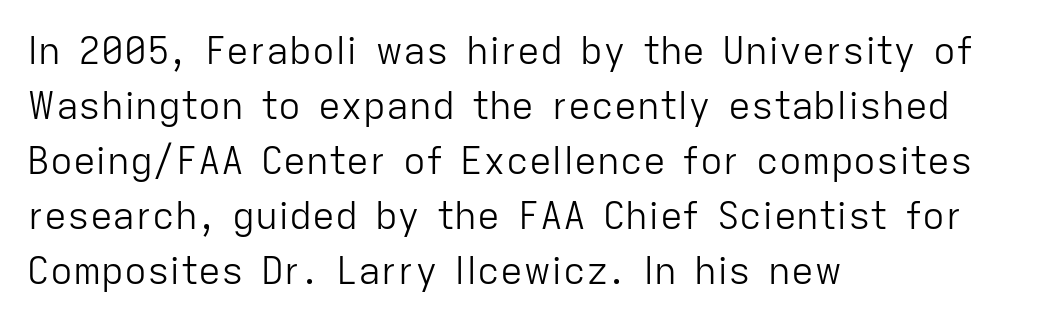
The image shows 38 px light sans-serif type, upright; set left-aligned, normal line spacing (1.45x), normal letter spacing, not underlined; low stroke contrast and a medium x-height.
